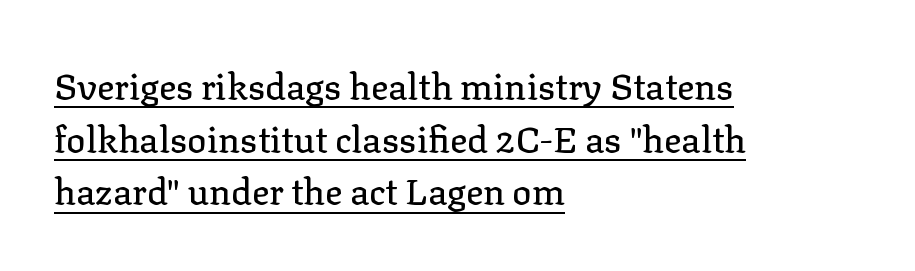
The image shows 36 px serif type, upright; set left-aligned, normal line spacing (1.46x), normal letter spacing, underlined; low stroke contrast and a medium x-height.
